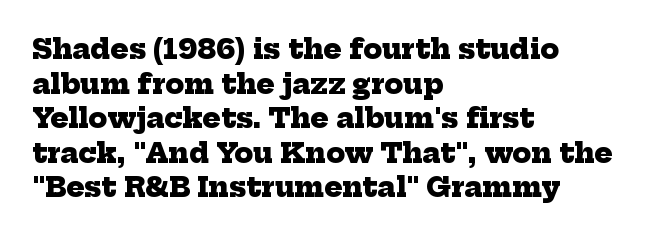
{"bold": "yes", "underline": "no", "align": "left", "line_spacing": "normal", "line_spacing_ratio": 1.28, "letter_spacing": "normal", "letter_spacing_em": 0.0, "glyph_px": 27}
